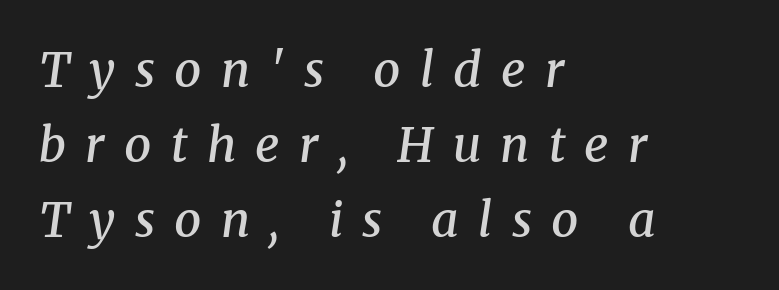
Q: Is the text bold? A: Semi-bold.
Q: Is the text italic (slanted)? A: Yes, it leans right by about 8 degrees.
Q: Is the typeface a serif or a sans-serif typeface? A: Serif.
Q: Is the text underlined? A: No.
Q: How is the paragraph aligned? A: Left-aligned.
Q: Is the spacing between letters normal or unusually wide? A: Unusually wide.
Q: Is the spacing between lines tight, normal or loose? A: Normal.
Q: Width (condensed, normal, or wide)? A: Normal.
Q: Stroke contrast? A: Medium.
Q: x-height? A: Medium.
Q: Monospaced? A: No.
